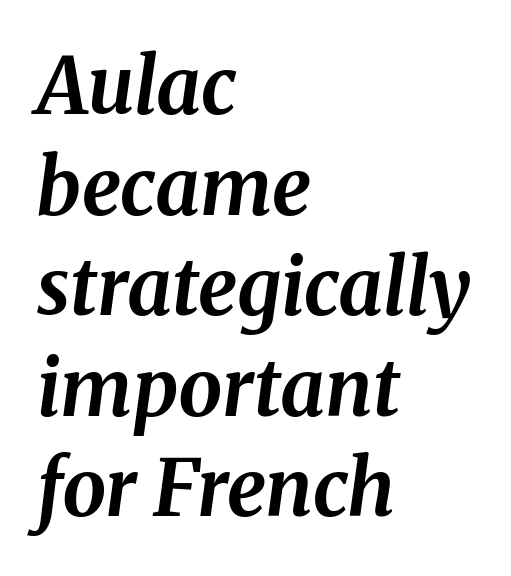
{"italic": "yes", "lean": "right", "slant_degrees": 8, "bold": "yes", "weight": "bold", "width": "normal", "stroke_contrast": "medium", "x_height": "medium", "monospaced": "no", "underline": "no", "align": "left", "line_spacing": "normal", "line_spacing_ratio": 1.29, "letter_spacing": "normal", "letter_spacing_em": 0.0, "glyph_px": 78}
